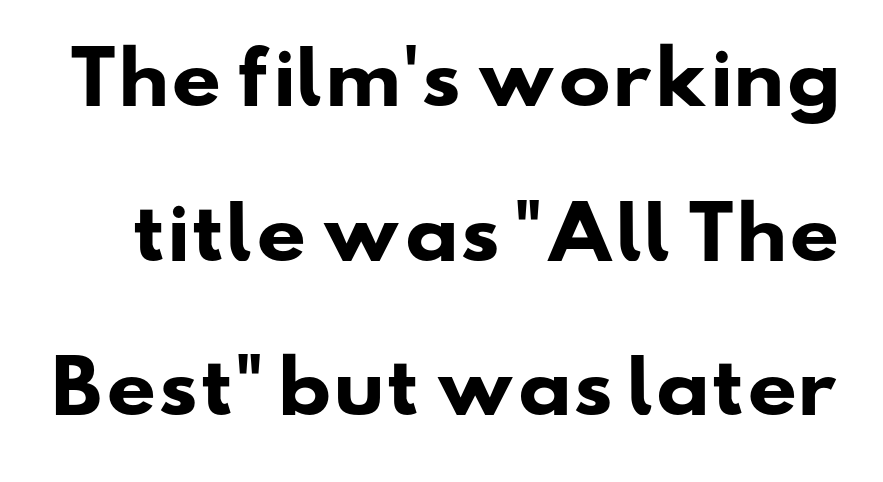
The image shows 70 px heavy, wide sans-serif type; set loose line spacing (2.21x), normal letter spacing, not underlined; low stroke contrast and a small x-height.
